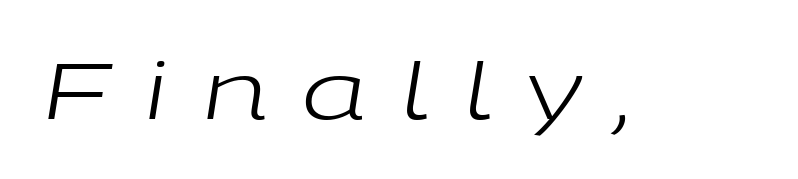
Q: Is the text bold? A: No.
Q: Is the text italic (slanted)? A: Yes, it leans right by about 9 degrees.
Q: Is the text underlined? A: No.
Q: Is the spacing between letters normal or unusually wide? A: Unusually wide.
Q: Width (condensed, normal, or wide)? A: Wide.
Q: Stroke contrast? A: Low.
Q: x-height? A: Medium.
Q: Monospaced? A: No.
